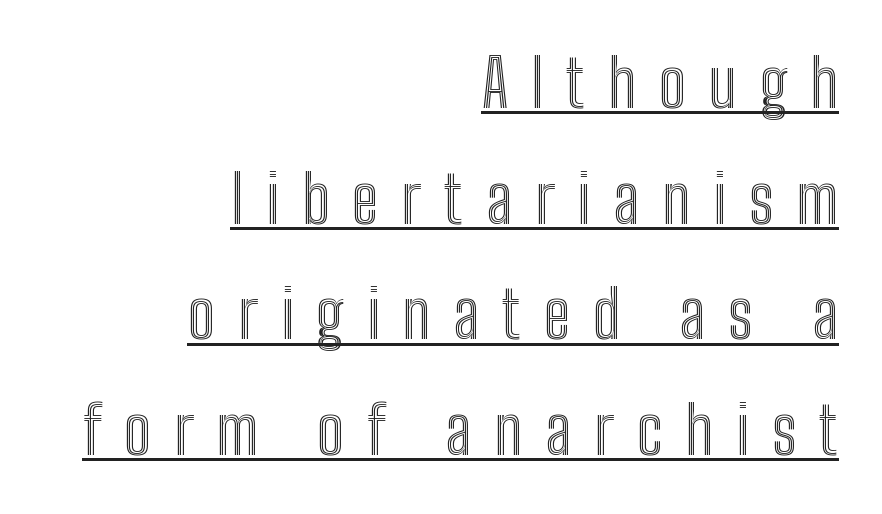
{"italic": "no", "width": "condensed", "x_height": "medium", "monospaced": "no", "underline": "yes", "align": "right", "line_spacing_ratio": 1.78, "letter_spacing": "wide", "letter_spacing_em": 0.35, "glyph_px": 65}
